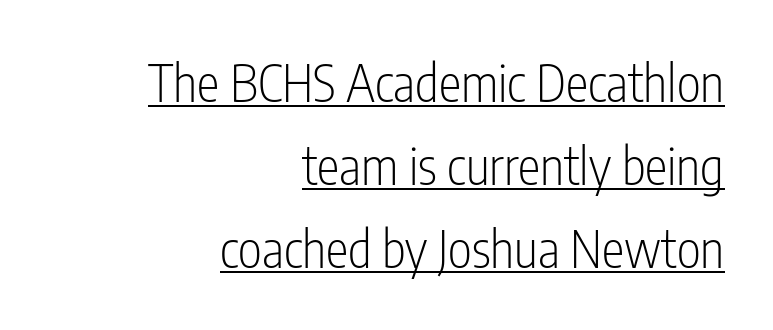
{"serif": "no", "italic": "no", "bold": "no", "weight": "light", "width": "condensed", "stroke_contrast": "low", "x_height": "medium", "monospaced": "no", "underline": "yes", "align": "right", "line_spacing": "normal", "line_spacing_ratio": 1.63, "letter_spacing": "normal", "letter_spacing_em": 0.0, "glyph_px": 51}
